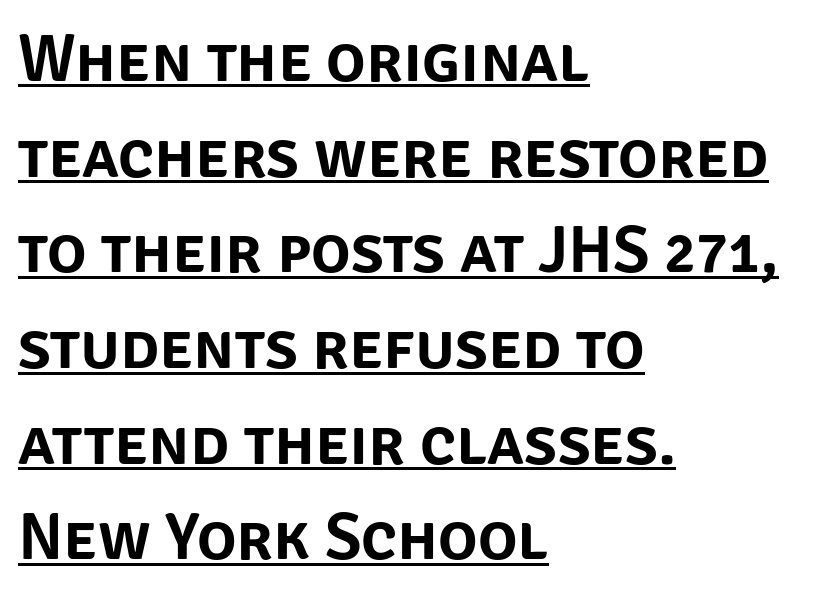
This sample uses a sans-serif face. Ascenders rise straight up at ninety degrees. This rendering features underlined lettering. The face used here is rendered with its standard letterfit.
